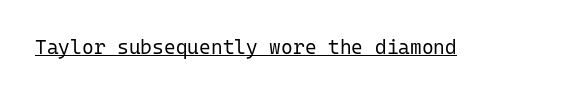
{"italic": "no", "bold": "no", "underline": "yes", "letter_spacing": "normal", "letter_spacing_em": 0.0, "glyph_px": 20}
